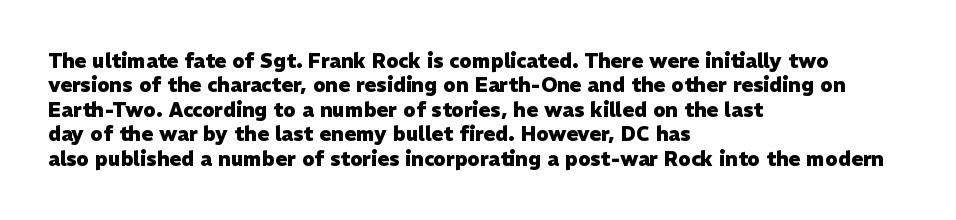
Q: Is the text bold? A: Yes.
Q: Is the text italic (slanted)? A: No, it is upright.
Q: Is the text underlined? A: No.
Q: How is the paragraph aligned? A: Left-aligned.
Q: Is the spacing between letters normal or unusually wide? A: Normal.
